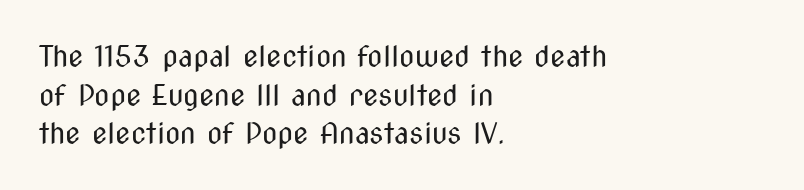
Q: Is the text bold? A: No.
Q: Is the text italic (slanted)? A: No, it is upright.
Q: Is the typeface a serif or a sans-serif typeface? A: Sans-serif.
Q: Is the text underlined? A: No.
Q: How is the paragraph aligned? A: Left-aligned.
Q: Is the spacing between letters normal or unusually wide? A: Normal.
Q: Is the spacing between lines tight, normal or loose? A: Normal.
Q: Width (condensed, normal, or wide)? A: Condensed.
Q: Stroke contrast? A: Medium.
Q: x-height? A: Medium.
Q: Monospaced? A: No.
